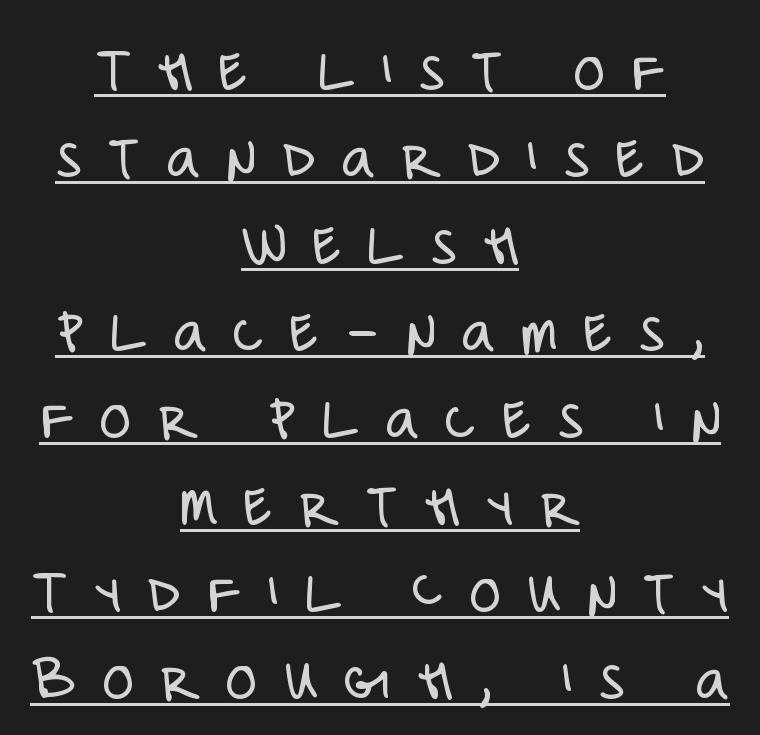
The image shows 64 px light, condensed sans-serif type, upright; set centered, normal line spacing (1.36x), unusually wide letter spacing (+0.41 em), underlined; low stroke contrast and a large x-height.
